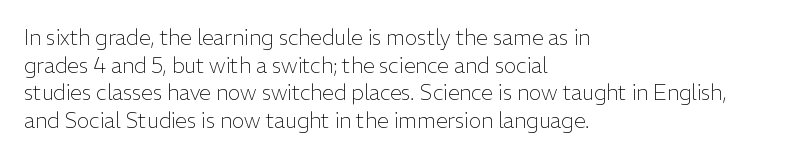
Teacher's note: observe the even left margin — that is flush-left alignment. The line texture is even and compact thanks to regular tracking. The lettering stays uniformly vertical, giving the passage a roman look. The baseline area is clear.
